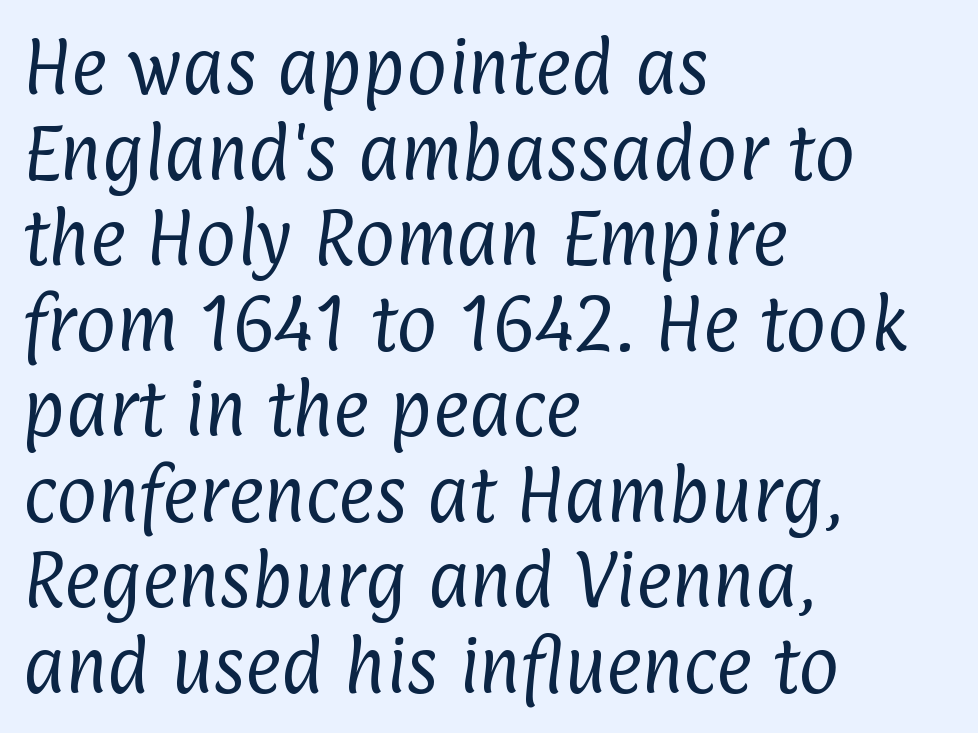
{"serif": "no", "bold": "no", "weight": "regular", "width": "condensed", "stroke_contrast": "low", "x_height": "medium", "monospaced": "no", "underline": "no", "align": "left", "line_spacing": "normal", "line_spacing_ratio": 1.38, "letter_spacing": "normal", "letter_spacing_em": 0.0, "glyph_px": 62}
